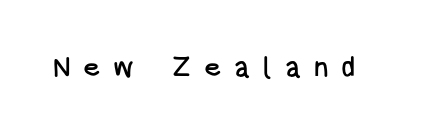
Q: Is the text italic (slanted)? A: No, it is upright.
Q: Is the typeface a serif or a sans-serif typeface? A: Sans-serif.
Q: Is the text underlined? A: No.
Q: Is the spacing between letters normal or unusually wide? A: Unusually wide.
Q: Width (condensed, normal, or wide)? A: Condensed.
Q: Stroke contrast? A: Low.
Q: x-height? A: Large.
Q: Monospaced? A: No.
